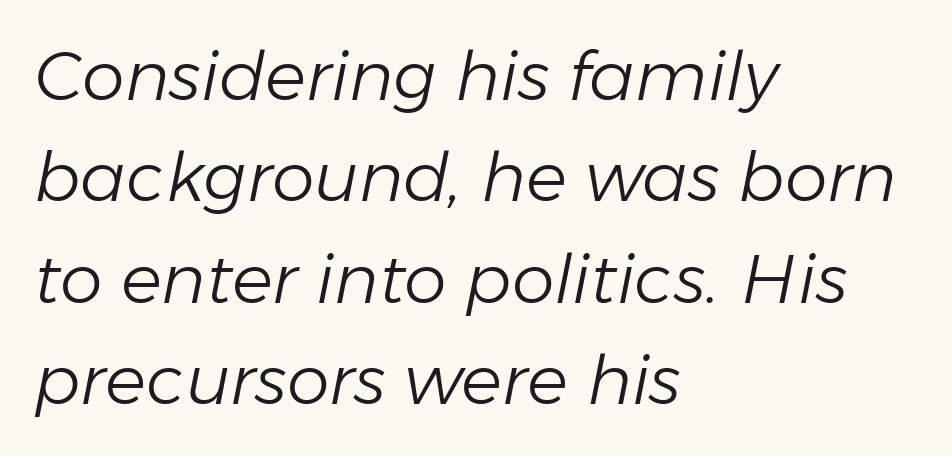
Q: Is the text bold? A: No.
Q: Is the text italic (slanted)? A: Yes, it leans right by about 11 degrees.
Q: Is the text underlined? A: No.
Q: How is the paragraph aligned? A: Left-aligned.
Q: Is the spacing between letters normal or unusually wide? A: Normal.
Q: Is the spacing between lines tight, normal or loose? A: Normal.
Q: Width (condensed, normal, or wide)? A: Normal.
Q: Stroke contrast? A: Low.
Q: x-height? A: Medium.
Q: Monospaced? A: No.
